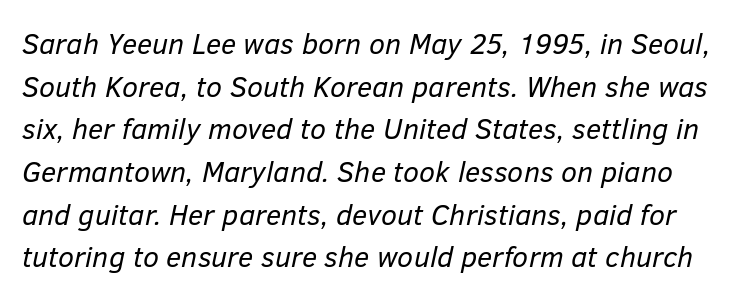
The image shows 29 px regular-weight type, italic (leaning right); set normal line spacing (1.47x), normal letter spacing, not underlined; low stroke contrast and a medium x-height.
